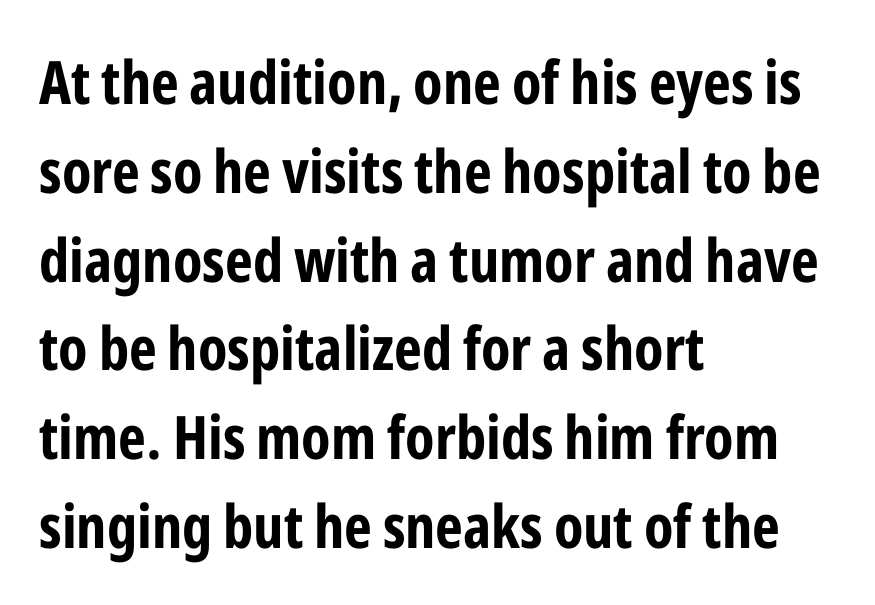
Note the varied advance widths — an 'i' is clearly narrower than an 'm'. In terms of leading, this rendering sits right in the middle. Set as a true bold cut, around the 700 mark. A clean baseline with only descenders dipping below it. The characters display no serif detailing; their extremities are plain.
